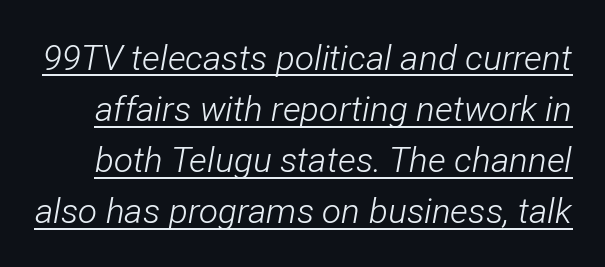
Q: Is the text bold? A: No.
Q: Is the text italic (slanted)? A: Yes, it leans right by about 12 degrees.
Q: Is the text underlined? A: Yes.
Q: Is the spacing between letters normal or unusually wide? A: Normal.
Q: Is the spacing between lines tight, normal or loose? A: Normal.
Q: Width (condensed, normal, or wide)? A: Condensed.
Q: Stroke contrast? A: Low.
Q: x-height? A: Medium.
Q: Monospaced? A: No.
